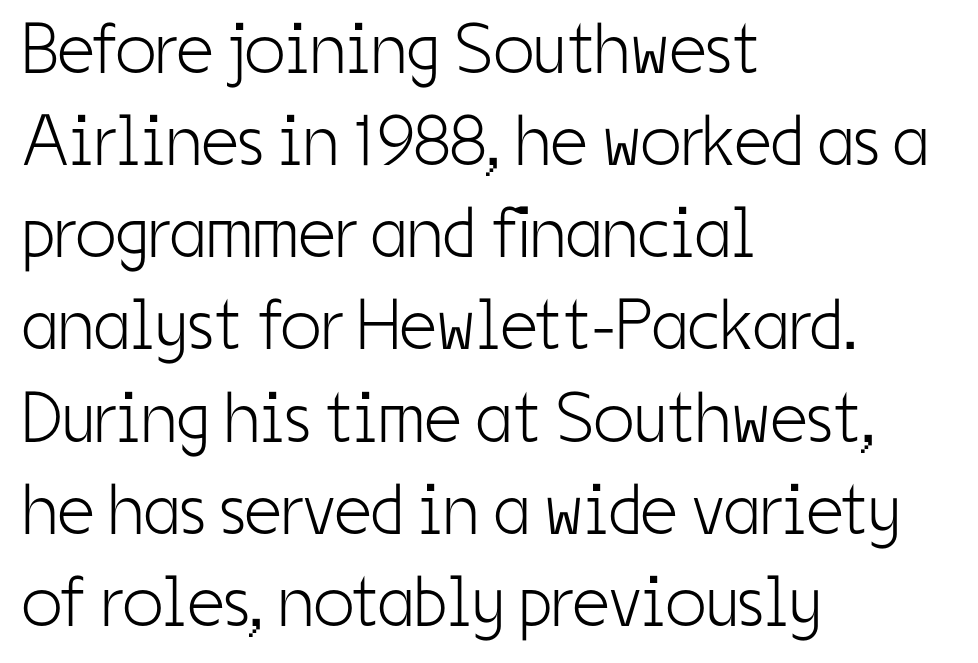
{"serif": "no", "italic": "no", "bold": "no", "weight": "light", "width": "condensed", "stroke_contrast": "low", "x_height": "medium", "monospaced": "no", "underline": "no", "align": "left", "line_spacing": "normal", "line_spacing_ratio": 1.28, "letter_spacing": "normal", "letter_spacing_em": 0.0, "glyph_px": 72}
